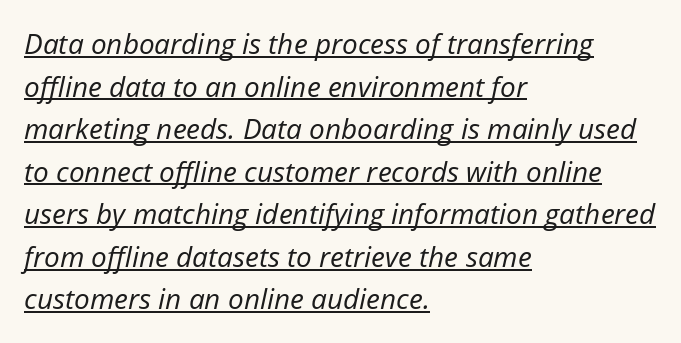
Q: Is the text bold? A: No.
Q: Is the text italic (slanted)? A: Yes, it leans right by about 12 degrees.
Q: Is the text underlined? A: Yes.
Q: How is the paragraph aligned? A: Left-aligned.
Q: Is the spacing between letters normal or unusually wide? A: Normal.
Q: Is the spacing between lines tight, normal or loose? A: Normal.
Q: Width (condensed, normal, or wide)? A: Normal.
Q: Stroke contrast? A: Low.
Q: x-height? A: Medium.
Q: Monospaced? A: No.
